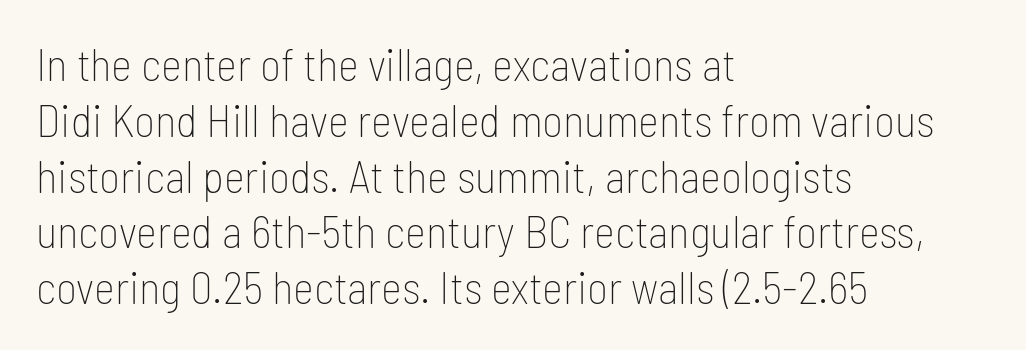
{"serif": "no", "italic": "no", "bold": "no", "weight": "thin", "width": "condensed", "stroke_contrast": "low", "x_height": "medium", "monospaced": "no", "underline": "no", "align": "left", "line_spacing_ratio": 1.24, "letter_spacing": "normal", "letter_spacing_em": 0.0, "glyph_px": 45}
